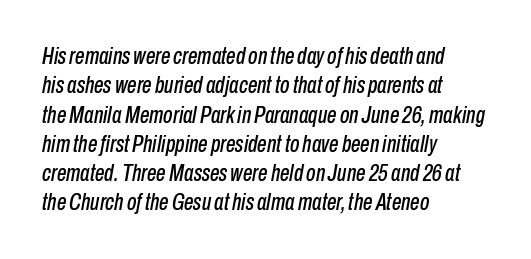
{"italic": "yes", "lean": "right", "slant_degrees": 10, "underline": "no", "align": "left", "line_spacing_ratio": 1.22, "letter_spacing": "normal", "letter_spacing_em": 0.0, "glyph_px": 24}
